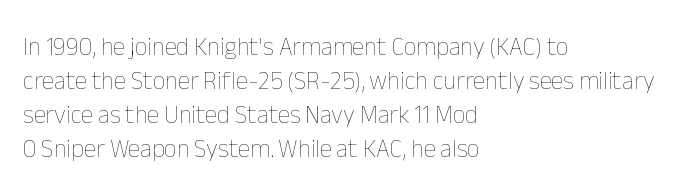
A normal amount of white space separates one row of letters from the next. Honestly, the letter spacing is just normal — you wouldn't notice it. The font's upright variant was chosen for this text. Is this a heavy cut? Hardly; it is regular or lighter. Caption: multi-line text, flush left, ragged right.
